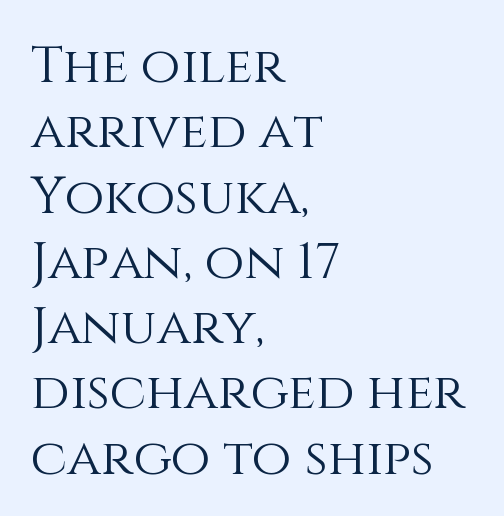
The image shows 51 px light type, upright; set left-aligned, normal line spacing (1.28x), normal letter spacing, not underlined; medium stroke contrast and a large x-height.
